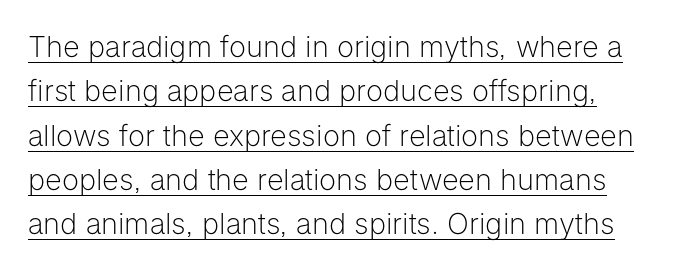
Q: Is the text bold? A: No.
Q: Is the text italic (slanted)? A: No, it is upright.
Q: Is the typeface a serif or a sans-serif typeface? A: Sans-serif.
Q: Is the text underlined? A: Yes.
Q: Is the spacing between letters normal or unusually wide? A: Normal.
Q: Is the spacing between lines tight, normal or loose? A: Normal.
Q: Width (condensed, normal, or wide)? A: Normal.
Q: Stroke contrast? A: Low.
Q: x-height? A: Medium.
Q: Monospaced? A: No.
